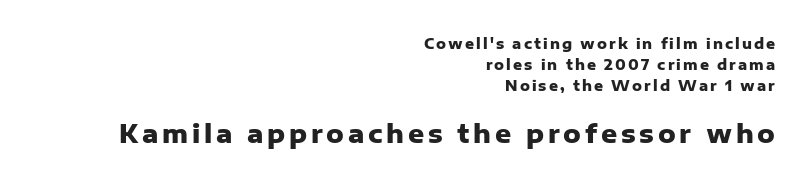
{"italic": "no", "bold": "yes", "underline": "no", "align": "right", "line_spacing": "normal", "line_spacing_ratio": 1.5, "larger_block": "second", "size_ratio": 1.79, "glyph_px": 25}
